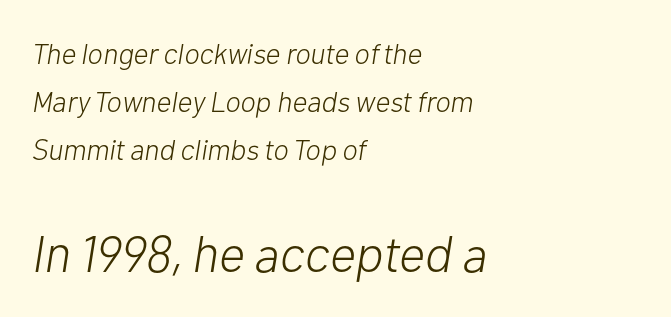
Type size steps up from the first block to the second. The rendering uses a moderate line-height, typical for paragraphs. Decoration check: the copy has no underline. No extra ink here — the face is not bold. Students, note that the glyphs here touch the page at normal intervals. The text carries the slant typical of an italic or oblique font.
